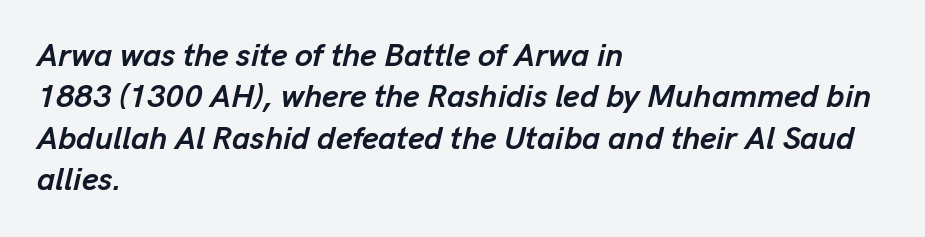
{"italic": "yes", "lean": "right", "slant_degrees": 13, "bold": "yes", "weight": "semibold", "width": "normal", "stroke_contrast": "low", "x_height": "medium", "monospaced": "no", "underline": "no", "align": "left", "line_spacing": "normal", "line_spacing_ratio": 1.29, "letter_spacing": "normal", "letter_spacing_em": 0.0, "glyph_px": 32}
